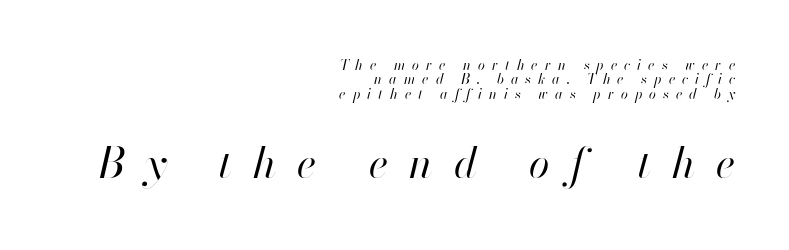
The image shows 42 px regular-weight type, italic (leaning right); set right-aligned, tight line spacing (1.02x), unusually wide letter spacing (+0.5 em), not underlined; the second (bottom) block is 3.0x larger; high stroke contrast and a small x-height.
